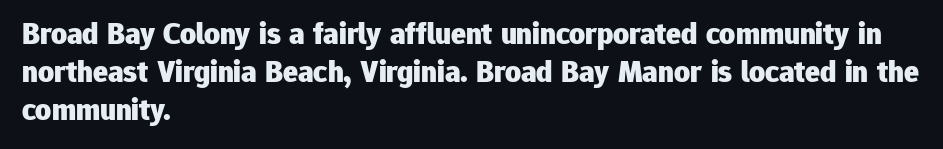
{"serif": "no", "italic": "no", "bold": "yes", "weight": "heavy", "width": "normal", "stroke_contrast": "low", "x_height": "medium", "monospaced": "no", "underline": "no", "align": "left", "line_spacing_ratio": 1.22, "letter_spacing": "normal", "letter_spacing_em": 0.0, "glyph_px": 31}
